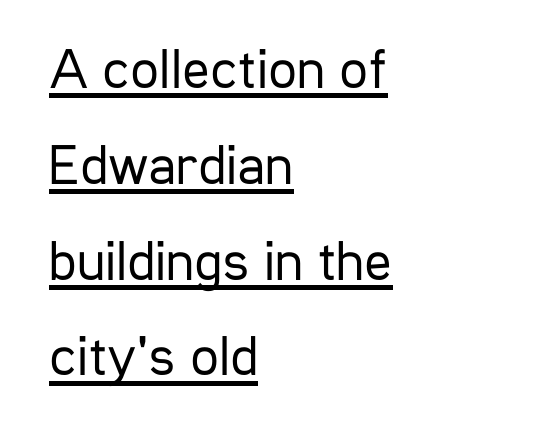
Q: Is the text bold? A: No.
Q: Is the text italic (slanted)? A: No, it is upright.
Q: Is the typeface a serif or a sans-serif typeface? A: Sans-serif.
Q: Is the text underlined? A: Yes.
Q: How is the paragraph aligned? A: Left-aligned.
Q: Is the spacing between letters normal or unusually wide? A: Normal.
Q: Is the spacing between lines tight, normal or loose? A: Normal.
Q: Width (condensed, normal, or wide)? A: Condensed.
Q: Stroke contrast? A: Low.
Q: x-height? A: Medium.
Q: Monospaced? A: No.
